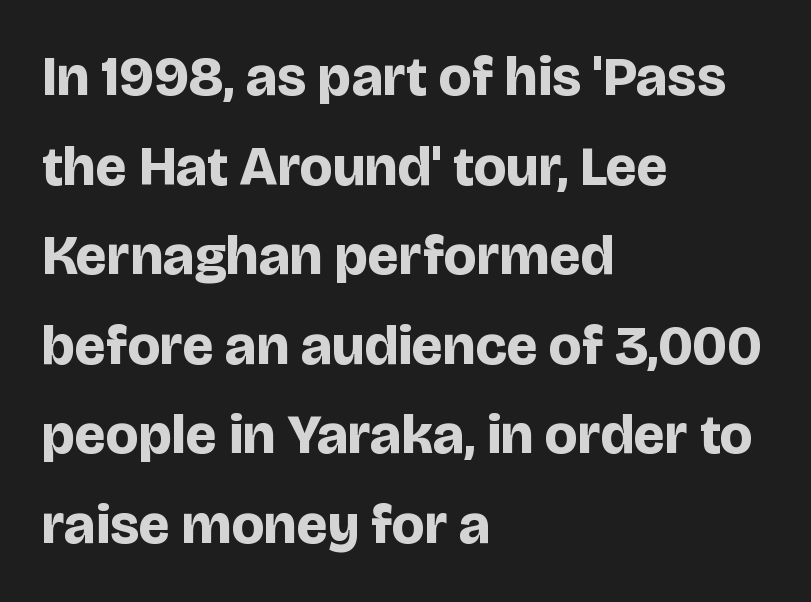
The image shows 56 px bold sans-serif type, upright; set left-aligned, normal line spacing (1.6x), normal letter spacing, not underlined; low stroke contrast and a large x-height.
